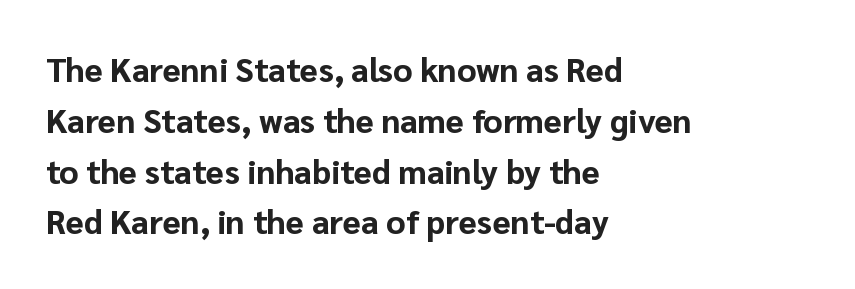
Q: Is the text bold? A: Yes.
Q: Is the text italic (slanted)? A: No, it is upright.
Q: Is the typeface a serif or a sans-serif typeface? A: Sans-serif.
Q: Is the text underlined? A: No.
Q: How is the paragraph aligned? A: Left-aligned.
Q: Is the spacing between letters normal or unusually wide? A: Normal.
Q: Is the spacing between lines tight, normal or loose? A: Normal.
Q: Width (condensed, normal, or wide)? A: Normal.
Q: Stroke contrast? A: Low.
Q: x-height? A: Medium.
Q: Monospaced? A: No.
